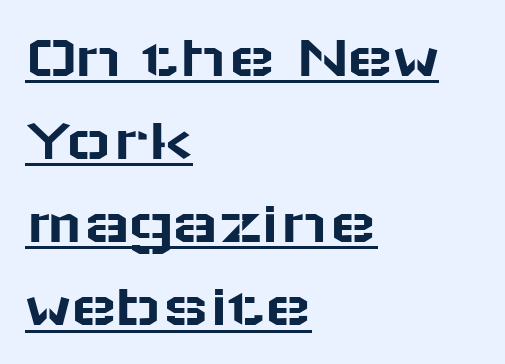
Q: Is the text italic (slanted)? A: No, it is upright.
Q: Is the typeface a serif or a sans-serif typeface? A: Sans-serif.
Q: Is the text underlined? A: Yes.
Q: How is the paragraph aligned? A: Left-aligned.
Q: Is the spacing between letters normal or unusually wide? A: Normal.
Q: Is the spacing between lines tight, normal or loose? A: Normal.
Q: Width (condensed, normal, or wide)? A: Wide.
Q: Stroke contrast? A: Low.
Q: x-height? A: Medium.
Q: Monospaced? A: No.
